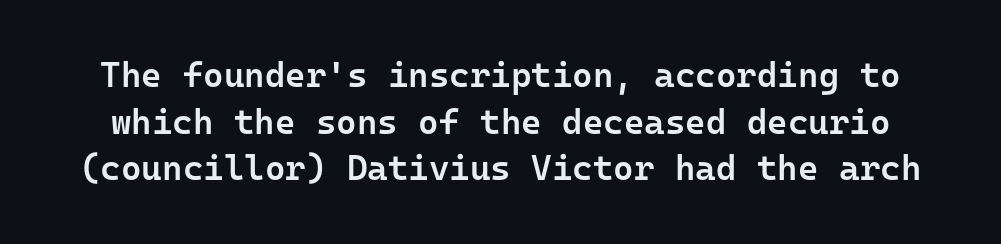
{"serif": "no", "italic": "no", "bold": "semi", "weight": "semibold", "width": "normal", "stroke_contrast": "low", "x_height": "medium", "monospaced": "yes", "underline": "no", "line_spacing": "normal", "line_spacing_ratio": 1.33, "letter_spacing": "normal", "letter_spacing_em": 0.0, "glyph_px": 35}
